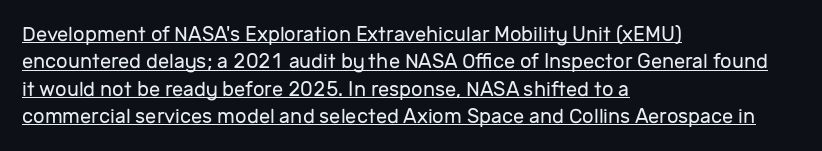
{"italic": "no", "bold": "no", "underline": "yes", "align": "left", "line_spacing": "normal", "line_spacing_ratio": 1.37, "letter_spacing": "normal", "letter_spacing_em": 0.0, "glyph_px": 20}
